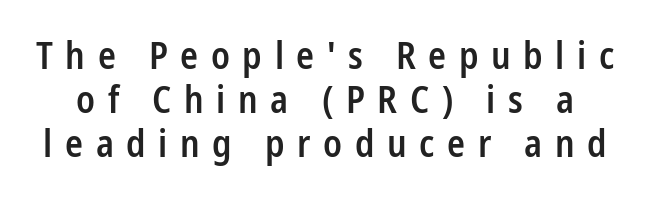
Here the designer chose a conventional face with non-uniform glyph widths. The glyphs in this specimen are sans serif. Each row of text sits above clean, open space. The font is running at a semibold setting, under full bold.
